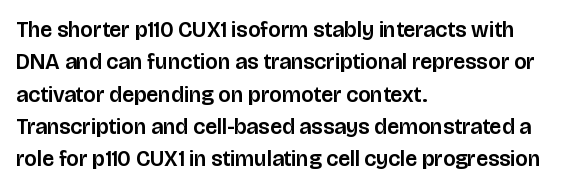
The image shows 22 px text type, upright; set left-aligned, normal line spacing (1.47x), normal letter spacing, not underlined.
